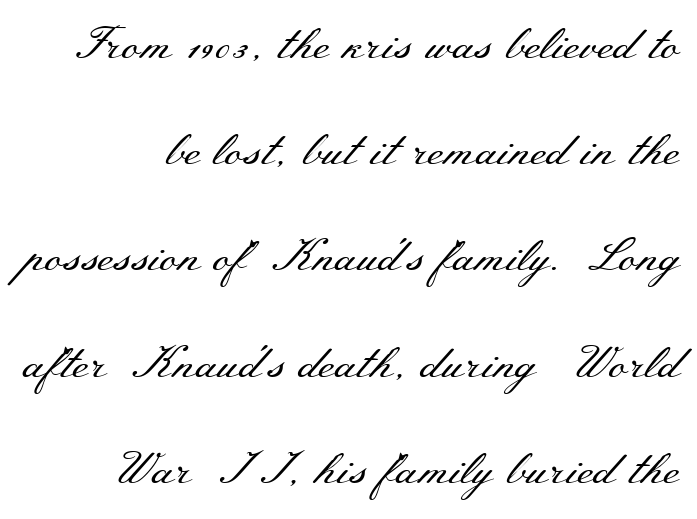
Q: Is the text bold? A: No.
Q: Is the text italic (slanted)? A: Yes.
Q: Is the typeface a serif or a sans-serif typeface? A: Serif.
Q: Is the text underlined? A: No.
Q: How is the paragraph aligned? A: Right-aligned.
Q: Is the spacing between letters normal or unusually wide? A: Normal.
Q: Is the spacing between lines tight, normal or loose? A: Loose.
Q: Width (condensed, normal, or wide)? A: Wide.
Q: Stroke contrast? A: Medium.
Q: x-height? A: Small.
Q: Monospaced? A: No.
